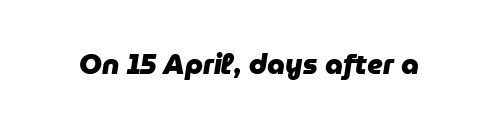
Q: Is the text bold? A: Yes.
Q: Is the text italic (slanted)? A: Yes, it leans right by about 9 degrees.
Q: Is the text underlined? A: No.
Q: Is the spacing between letters normal or unusually wide? A: Normal.
Q: Width (condensed, normal, or wide)? A: Normal.
Q: Stroke contrast? A: Low.
Q: x-height? A: Medium.
Q: Monospaced? A: No.
